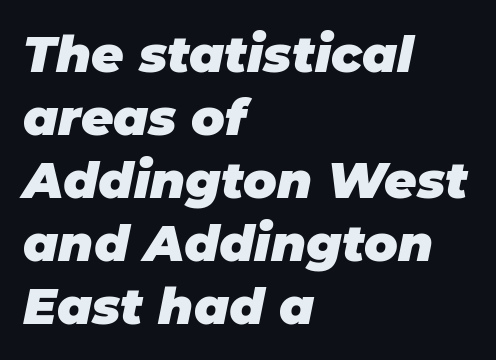
Q: Is the text bold? A: Yes.
Q: Is the text italic (slanted)? A: Yes, it leans right by about 11 degrees.
Q: Is the text underlined? A: No.
Q: How is the paragraph aligned? A: Left-aligned.
Q: Is the spacing between letters normal or unusually wide? A: Normal.
Q: Is the spacing between lines tight, normal or loose? A: Normal.
Q: Width (condensed, normal, or wide)? A: Normal.
Q: Stroke contrast? A: Low.
Q: x-height? A: Large.
Q: Monospaced? A: No.
